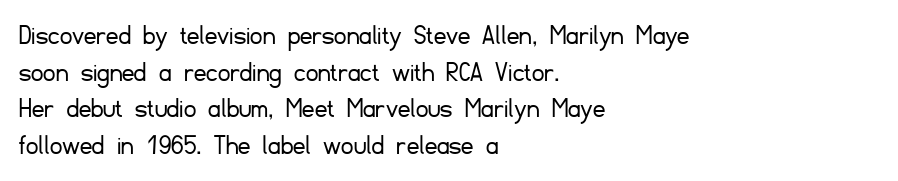
{"serif": "no", "italic": "no", "bold": "no", "weight": "light", "width": "normal", "stroke_contrast": "low", "x_height": "small", "monospaced": "no", "underline": "no", "align": "left", "line_spacing_ratio": 1.22, "letter_spacing": "normal", "letter_spacing_em": 0.0, "glyph_px": 30}
